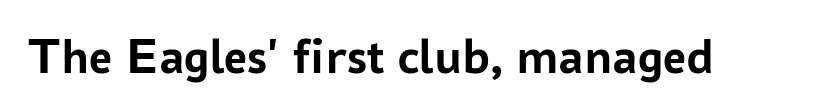
Q: Is the text bold? A: Yes.
Q: Is the text italic (slanted)? A: No, it is upright.
Q: Is the typeface a serif or a sans-serif typeface? A: Sans-serif.
Q: Is the text underlined? A: No.
Q: Is the spacing between letters normal or unusually wide? A: Normal.
Q: Width (condensed, normal, or wide)? A: Normal.
Q: Stroke contrast? A: Low.
Q: x-height? A: Medium.
Q: Monospaced? A: No.
